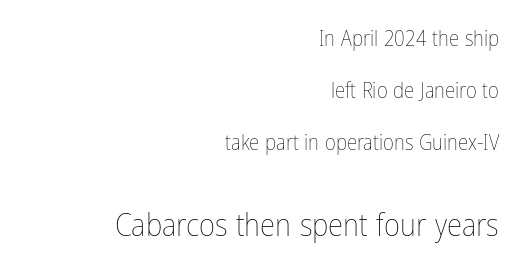
Think standard paragraph weight, or any step lighter than that. The second block has been scaled up relative to the first. The specimen omits any rule beneath the text block's lines. Think of a printed novel: that variable character pitch is what you see here. A great deal of white space separates one row of letters from the next.
